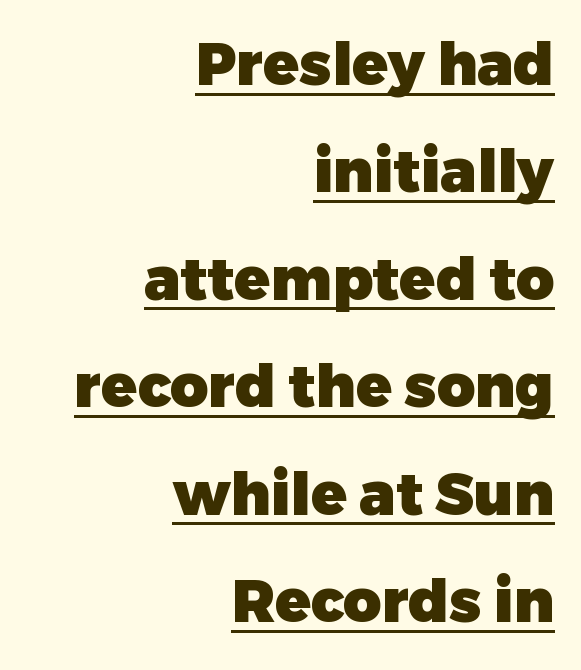
The image shows 59 px heavy sans-serif type, upright; set right-aligned, line spacing 1.82x, normal letter spacing, underlined; low stroke contrast and a medium x-height.
